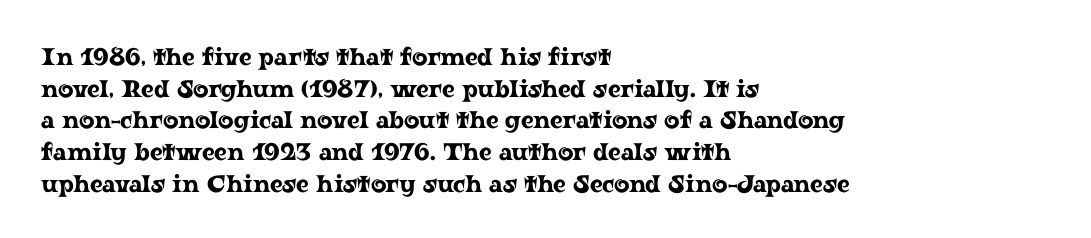
The letterforms sit shoulder to shoulder at normal distance. In terms of leading, this rendering sits right in the middle. The rendering anchors every line to the left-hand side. Style check: upright.
